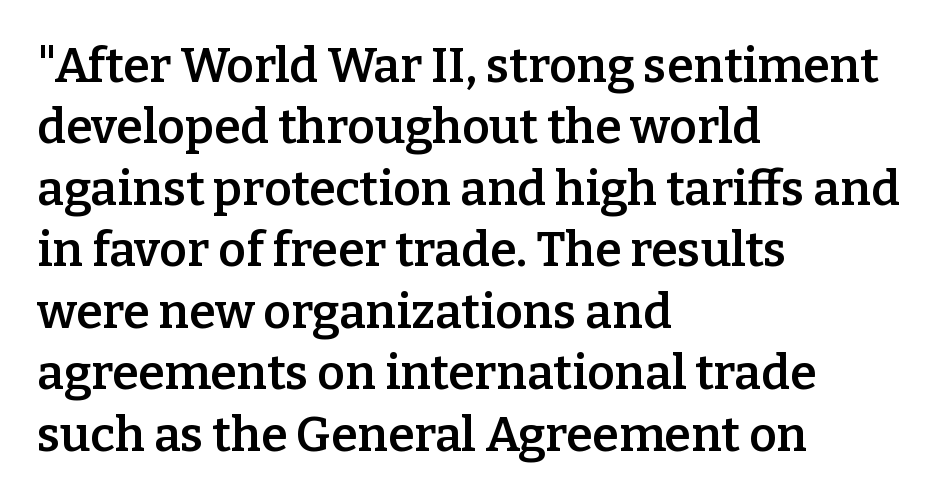
The rows are spaced the way most documents space them. Anything drawn beneath the words? Only blank space. You could not count columns in this text — the font is proportionally spaced. This sample is left-justified, so line endings fall wherever the words run out. The typography opts for an upright posture over an oblique one. A somewhat darkened texture: the type is semibold rather than bold.
